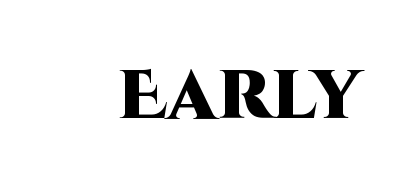
The image shows 69 px heavy sans-serif type, upright; set normal letter spacing, not underlined; high stroke contrast and a large x-height.
